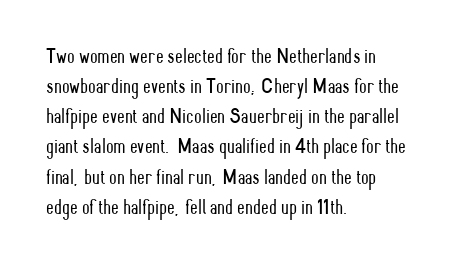
{"italic": "no", "bold": "no", "underline": "no", "align": "left", "line_spacing": "normal", "line_spacing_ratio": 1.37, "letter_spacing": "normal", "letter_spacing_em": 0.0, "glyph_px": 22}
